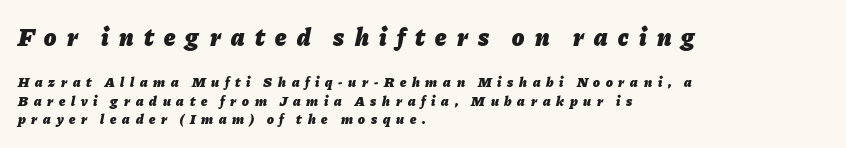
{"italic": "yes", "lean": "right", "slant_degrees": 11, "bold": "yes", "underline": "no", "align": "left", "line_spacing": "normal", "line_spacing_ratio": 1.33, "letter_spacing": "wide", "letter_spacing_em": 0.41, "larger_block": "first", "size_ratio": 1.79, "glyph_px": 25}
